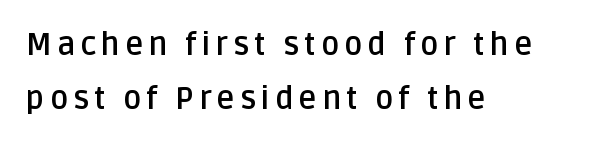
The image shows 31 px semibold sans-serif type, upright; set left-aligned, line spacing 1.74x, not underlined; low stroke contrast and a large x-height.
